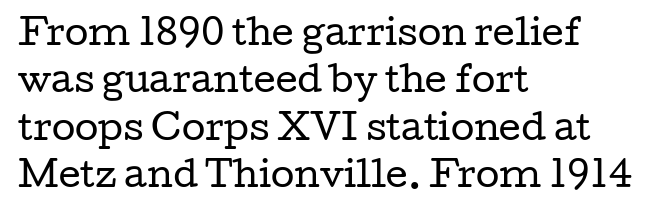
{"serif": "yes", "italic": "no", "bold": "no", "weight": "regular", "width": "wide", "stroke_contrast": "low", "x_height": "medium", "monospaced": "no", "underline": "no", "align": "left", "line_spacing": "normal", "line_spacing_ratio": 1.39, "letter_spacing": "normal", "letter_spacing_em": 0.0, "glyph_px": 34}
